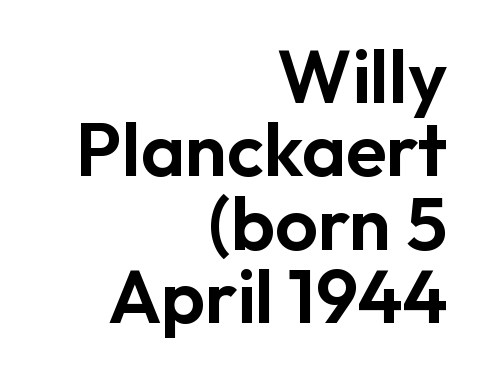
Varying glyph widths throughout — classic text-font behaviour. The axis of the letterforms is exactly vertical. Glyph-to-glyph distance matches everyday printed text. In CSS terms this would be text-align: right.
